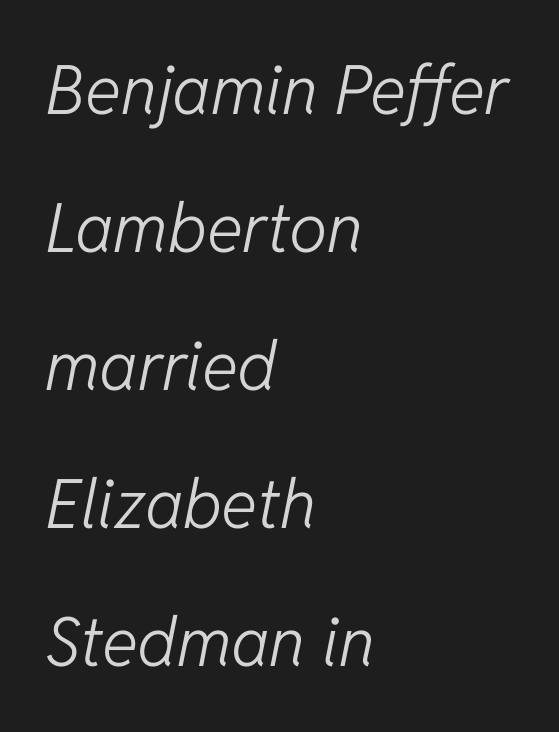
Teacher's note: observe the even left margin — that is flush-left alignment. The weight would be labelled regular, book, light, or lighter still. You could call the tracking neutral — neither tight nor loose. The rendering applies a slant to the glyphs. This rendering features lettering with no underline. The passage shown is typed in a proportional face where columns would drift.
